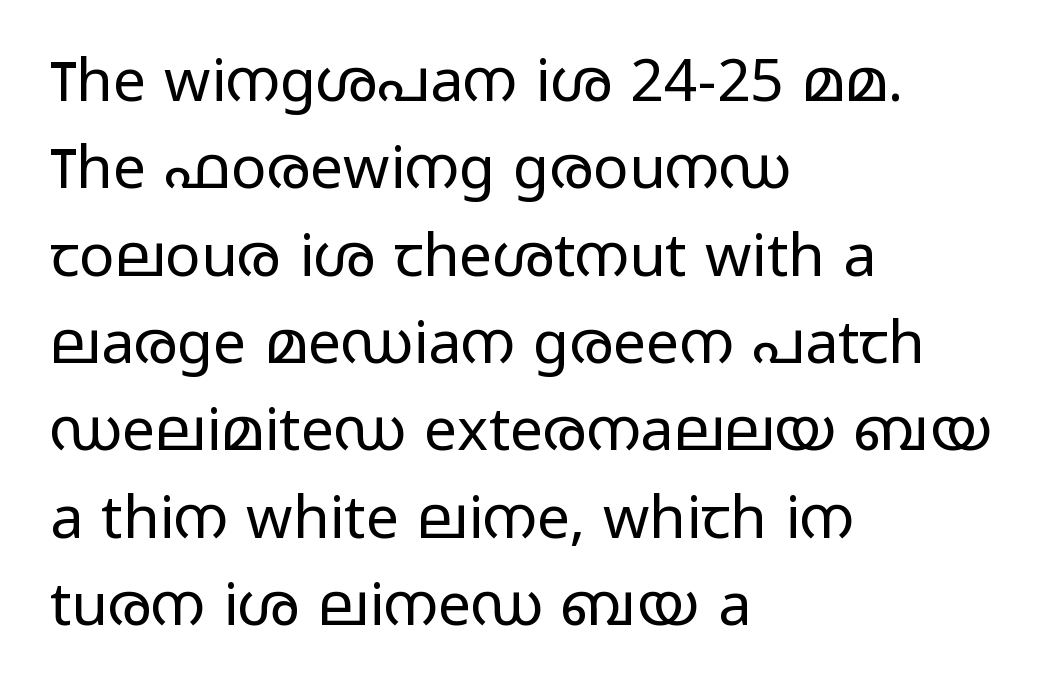
The image shows 59 px regular-weight, wide sans-serif type, upright; set left-aligned, normal line spacing (1.48x), normal letter spacing, not underlined; low stroke contrast and a medium x-height.
